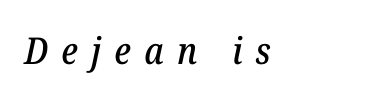
{"serif": "yes", "italic": "yes", "lean": "right", "slant_degrees": 12, "width": "normal", "stroke_contrast": "low", "x_height": "medium", "monospaced": "no", "underline": "no", "letter_spacing": "wide", "letter_spacing_em": 0.36, "glyph_px": 37}
